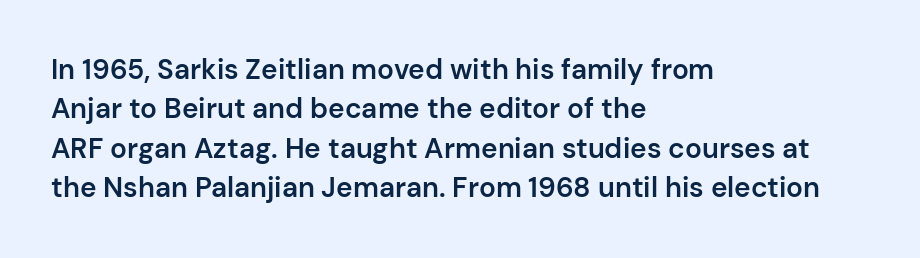
Q: Is the text bold? A: Semi-bold.
Q: Is the text italic (slanted)? A: No, it is upright.
Q: Is the typeface a serif or a sans-serif typeface? A: Sans-serif.
Q: Is the text underlined? A: No.
Q: How is the paragraph aligned? A: Left-aligned.
Q: Is the spacing between letters normal or unusually wide? A: Normal.
Q: Is the spacing between lines tight, normal or loose? A: Normal.
Q: Width (condensed, normal, or wide)? A: Normal.
Q: Stroke contrast? A: Low.
Q: x-height? A: Medium.
Q: Monospaced? A: No.
